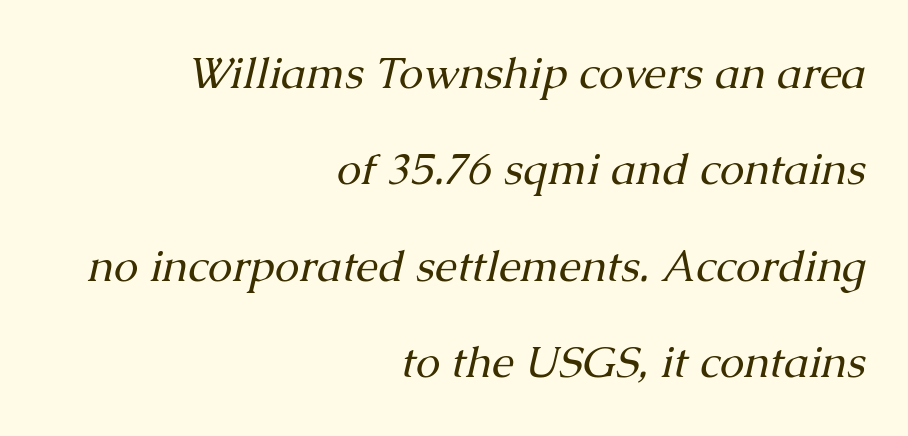
The image shows 44 px regular-weight serif type, italic (leaning right); set right-aligned, loose line spacing (2.19x), normal letter spacing, not underlined; medium stroke contrast and a medium x-height.
